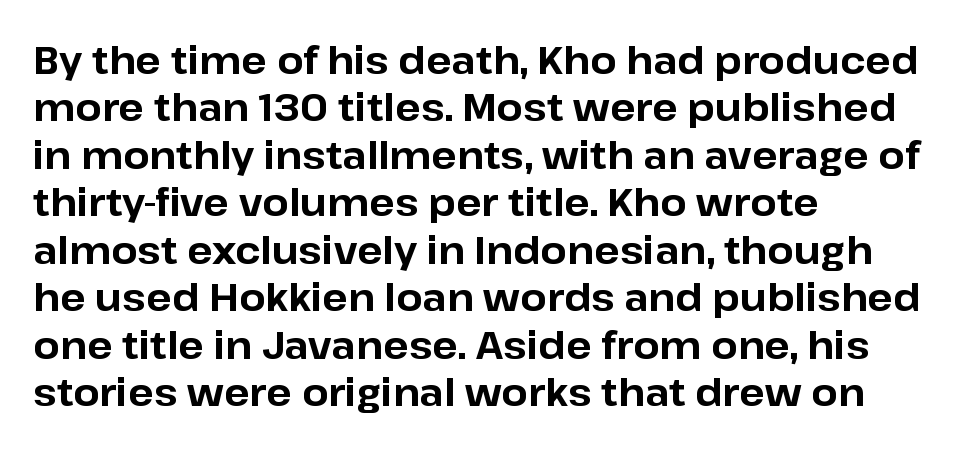
Heavy-handed strokes throughout: this text is bold. Lines of text with bare space underneath. How are the letters spaced? Ordinarily, with no added tracking. If you measured baseline to baseline, you'd find a middling distance. The letters advance in unequal steps, a hallmark of proportional type.
